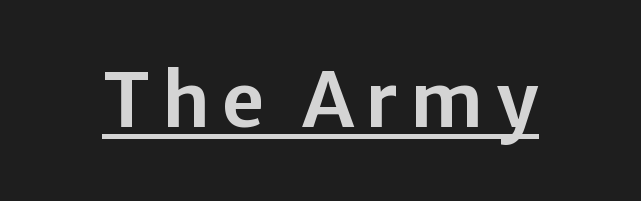
The image shows 75 px sans-serif type, upright; set underlined; low stroke contrast and a medium x-height.
